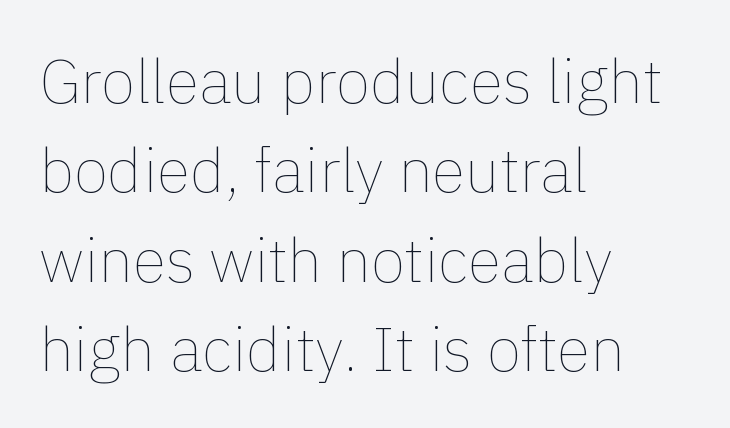
Q: Is the text bold? A: No.
Q: Is the text italic (slanted)? A: No, it is upright.
Q: Is the text underlined? A: No.
Q: How is the paragraph aligned? A: Left-aligned.
Q: Is the spacing between letters normal or unusually wide? A: Normal.
Q: Is the spacing between lines tight, normal or loose? A: Normal.
Q: Width (condensed, normal, or wide)? A: Normal.
Q: x-height? A: Medium.
Q: Monospaced? A: No.
